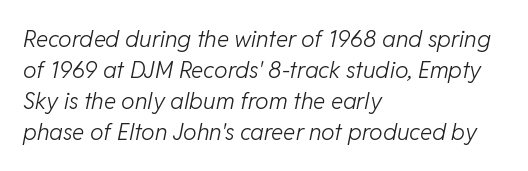
Is the block centered? No — it sits flush against the left margin. A quiet, ordinary-to-light weight characterises the typeface. Between one letter and the next there's only the usual sliver of space. These lines were composed using italics. The lines sit at an ordinary, default distance from one another.
